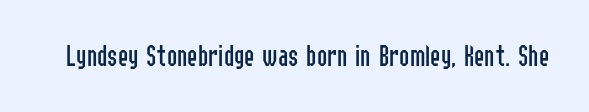
{"serif": "no", "italic": "no", "bold": "no", "weight": "regular", "width": "condensed", "stroke_contrast": "low", "x_height": "medium", "monospaced": "no", "underline": "no", "letter_spacing": "normal", "letter_spacing_em": 0.0, "glyph_px": 31}
